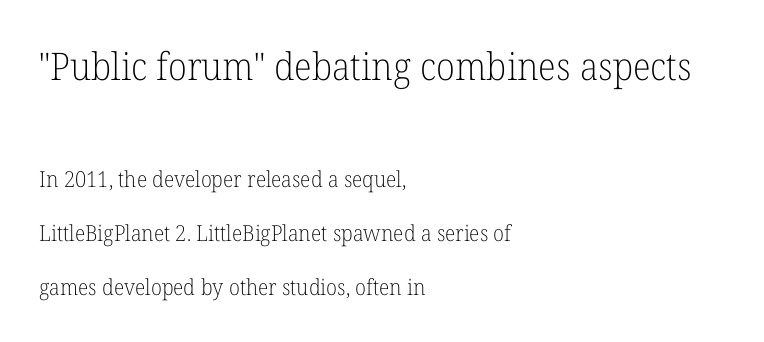
{"serif": "yes", "italic": "no", "bold": "no", "weight": "light", "width": "normal", "stroke_contrast": "low", "x_height": "medium", "monospaced": "no", "underline": "no", "align": "left", "line_spacing": "loose", "line_spacing_ratio": 2.46, "letter_spacing": "normal", "letter_spacing_em": 0.0, "larger_block": "first", "size_ratio": 1.73, "glyph_px": 38}
